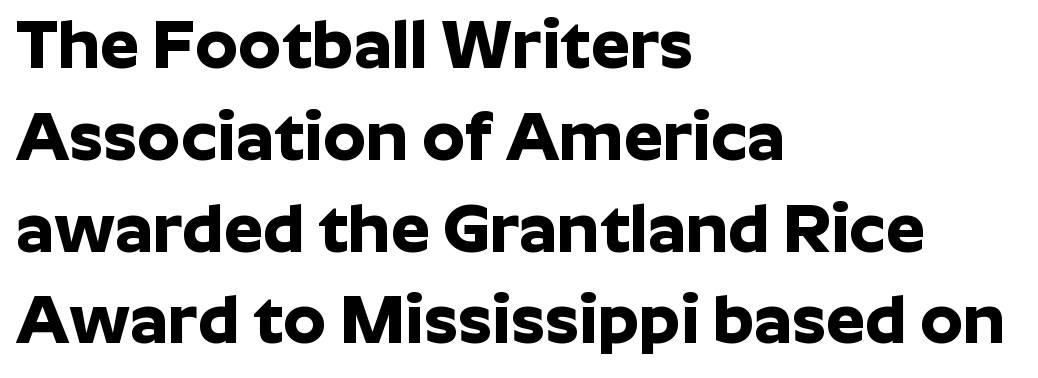
Q: Is the text bold? A: Yes.
Q: Is the text italic (slanted)? A: No, it is upright.
Q: Is the typeface a serif or a sans-serif typeface? A: Sans-serif.
Q: Is the text underlined? A: No.
Q: How is the paragraph aligned? A: Left-aligned.
Q: Is the spacing between letters normal or unusually wide? A: Normal.
Q: Is the spacing between lines tight, normal or loose? A: Normal.
Q: Width (condensed, normal, or wide)? A: Normal.
Q: Stroke contrast? A: Low.
Q: x-height? A: Medium.
Q: Monospaced? A: No.
